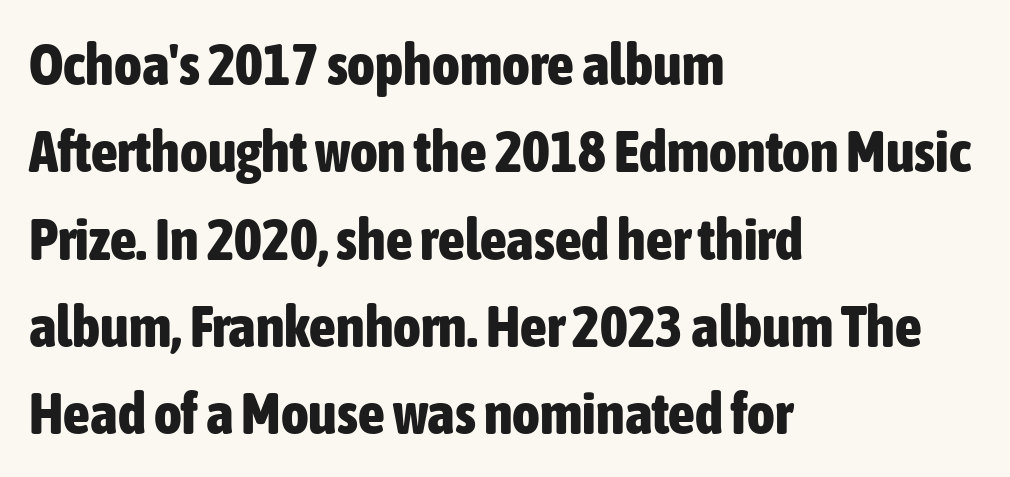
A bare baseline throughout the passage. One-word summary of the alignment: left. Varying glyph widths throughout — classic text-font behaviour. Nothing unusual about the tracking: characters are spaced as the font intends. Is the type bold? Yes — the strokes are clearly thick and heavy.
